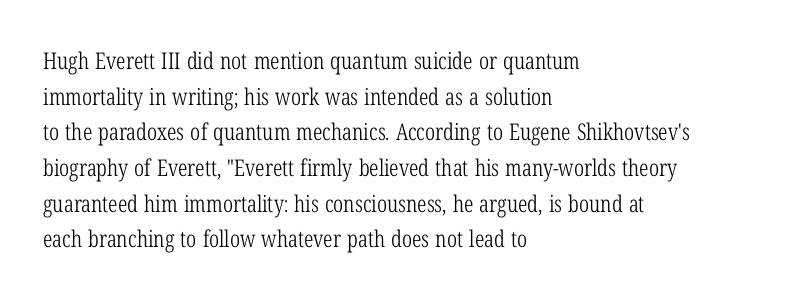
Q: Is the text bold? A: No.
Q: Is the text italic (slanted)? A: No, it is upright.
Q: Is the text underlined? A: No.
Q: How is the paragraph aligned? A: Left-aligned.
Q: Is the spacing between letters normal or unusually wide? A: Normal.
Q: Is the spacing between lines tight, normal or loose? A: Normal.
